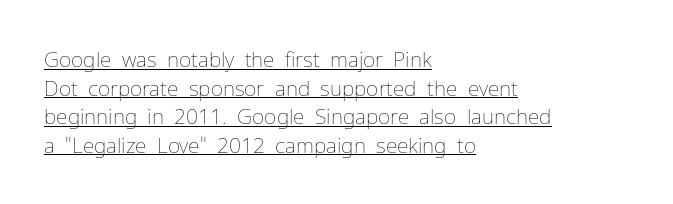
Q: Is the text bold? A: No.
Q: Is the text italic (slanted)? A: No, it is upright.
Q: Is the text underlined? A: Yes.
Q: How is the paragraph aligned? A: Left-aligned.
Q: Is the spacing between letters normal or unusually wide? A: Normal.
Q: Is the spacing between lines tight, normal or loose? A: Normal.
